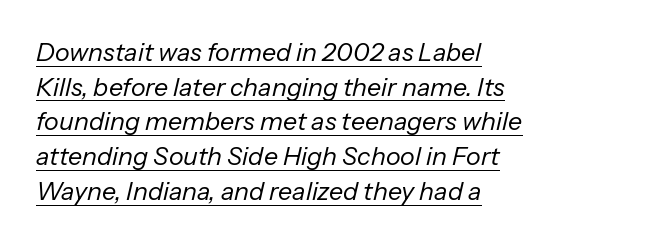
Q: Is the text bold? A: No.
Q: Is the text italic (slanted)? A: Yes, it leans right by about 13 degrees.
Q: Is the text underlined? A: Yes.
Q: How is the paragraph aligned? A: Left-aligned.
Q: Is the spacing between letters normal or unusually wide? A: Normal.
Q: Is the spacing between lines tight, normal or loose? A: Normal.
